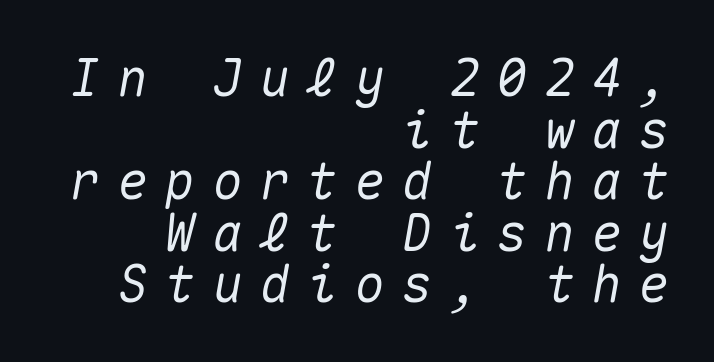
{"italic": "yes", "lean": "right", "slant_degrees": 10, "width": "normal", "stroke_contrast": "medium", "x_height": "medium", "monospaced": "yes", "underline": "no", "align": "right", "line_spacing": "tight", "line_spacing_ratio": 1.01, "letter_spacing": "wide", "letter_spacing_em": 0.33, "glyph_px": 51}
